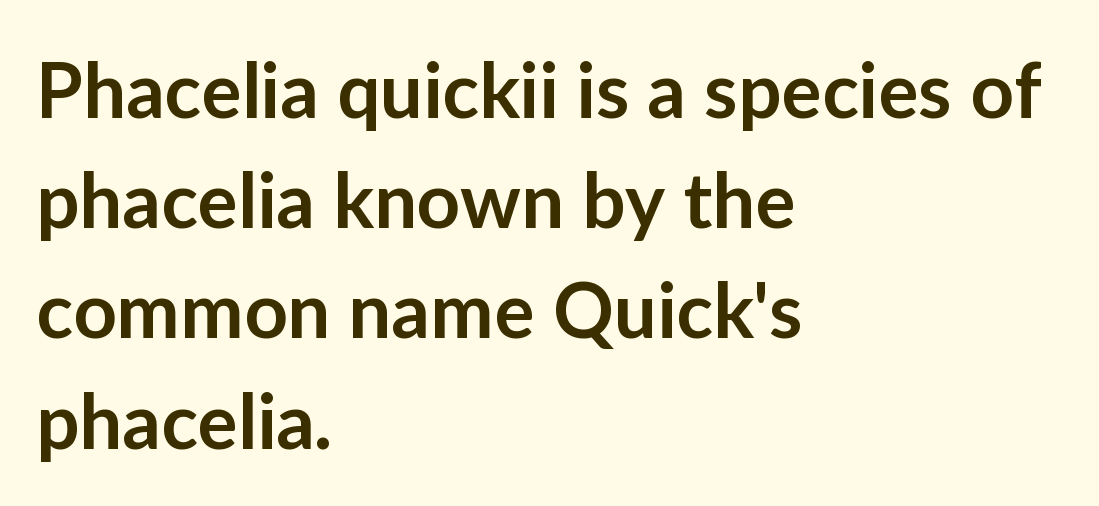
The area under the type is left untouched. Tracking value appears to be zero — textbook default spacing. This block has exactly the height ordinary leading produces. I'd describe the lettering as semibold — firm but not a full bold.
